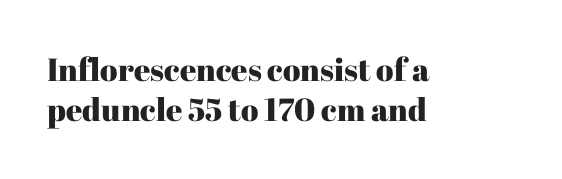
Leading matches the norm, producing a regular column. The baseline area is clear. Glyph-to-glyph distance matches everyday printed text. Here the designer chose a conventional face with non-uniform glyph widths. Each letter's strokes conclude with small projecting serifs. Rendered with straight, roman letterforms.
